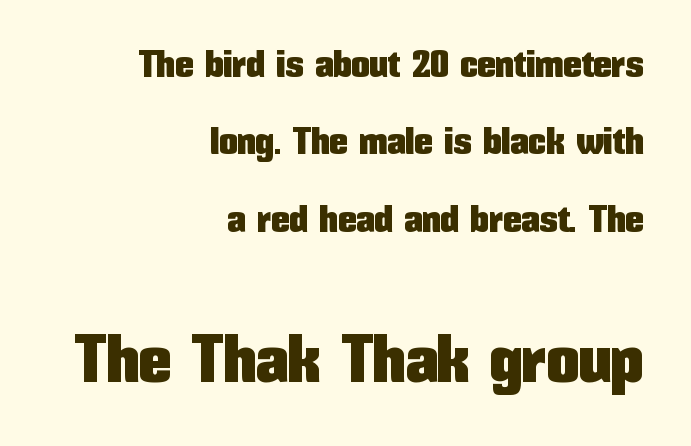
{"serif": "no", "italic": "no", "width": "condensed", "stroke_contrast": "low", "x_height": "medium", "monospaced": "no", "underline": "no", "align": "right", "line_spacing": "loose", "line_spacing_ratio": 2.09, "letter_spacing": "normal", "letter_spacing_em": 0.0, "larger_block": "second", "size_ratio": 1.76, "glyph_px": 65}
